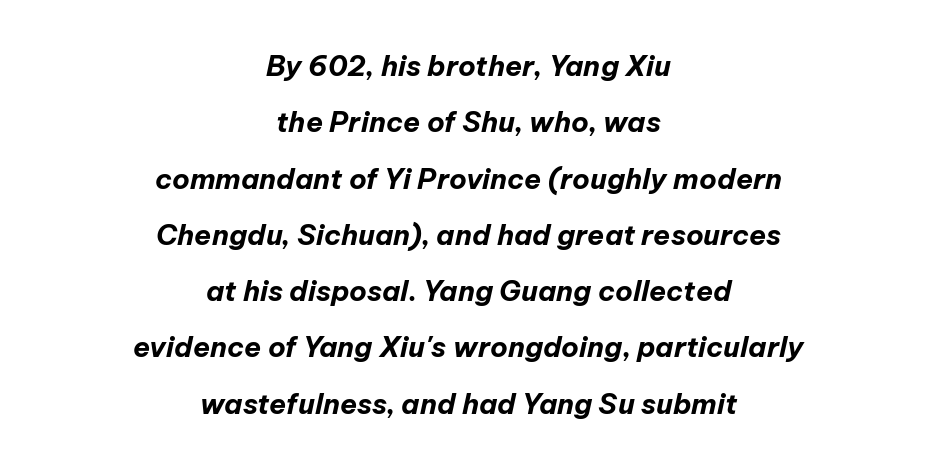
The rendering uses a large line-height, opening up the rows. Strokes here are thick enough to call this a true bold. Character widths vary here, with narrow letters taking less room than wide ones. These lines keep a tight, regular rhythm from letter to letter.
